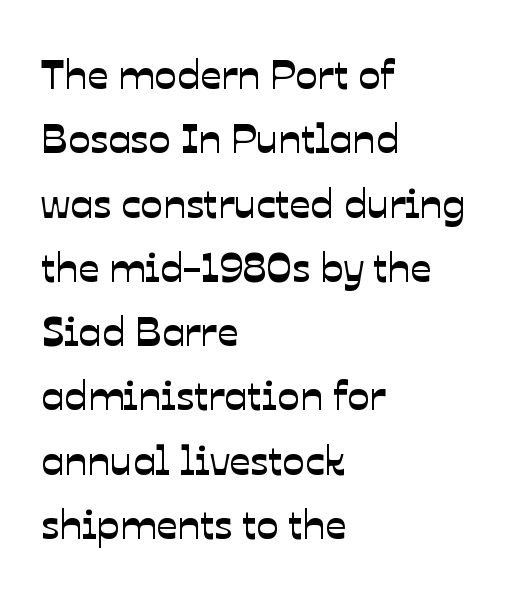
Q: Is the typeface a serif or a sans-serif typeface? A: Sans-serif.
Q: Is the text underlined? A: No.
Q: How is the paragraph aligned? A: Left-aligned.
Q: Is the spacing between letters normal or unusually wide? A: Normal.
Q: Is the spacing between lines tight, normal or loose? A: Normal.
Q: Width (condensed, normal, or wide)? A: Normal.
Q: Stroke contrast? A: Low.
Q: x-height? A: Medium.
Q: Monospaced? A: No.
